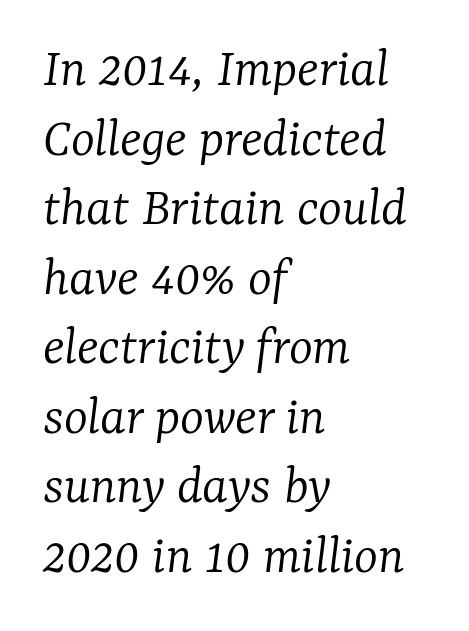
The image shows 57 px light serif type, italic (leaning right); set left-aligned, line spacing 1.22x, normal letter spacing, not underlined; low stroke contrast and a medium x-height.
